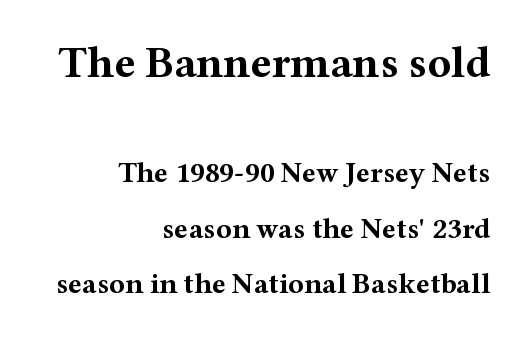
{"serif": "yes", "italic": "no", "bold": "yes", "weight": "bold", "width": "wide", "stroke_contrast": "medium", "x_height": "medium", "monospaced": "no", "underline": "no", "align": "right", "line_spacing": "loose", "line_spacing_ratio": 1.91, "letter_spacing": "normal", "letter_spacing_em": 0.0, "larger_block": "first", "size_ratio": 1.52, "glyph_px": 44}
